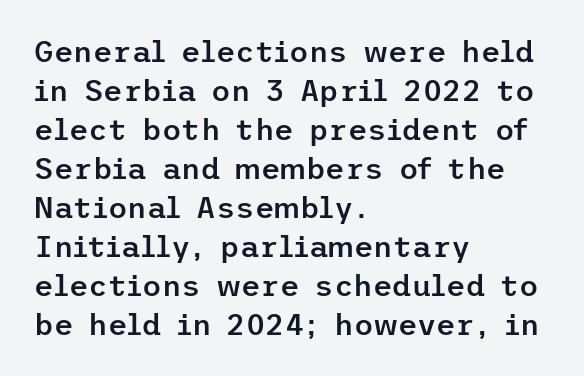
{"serif": "no", "italic": "no", "bold": "semi", "weight": "semibold", "width": "normal", "stroke_contrast": "low", "x_height": "medium", "underline": "no", "align": "left", "line_spacing": "normal", "line_spacing_ratio": 1.3, "letter_spacing": "normal", "letter_spacing_em": 0.0, "glyph_px": 30}
